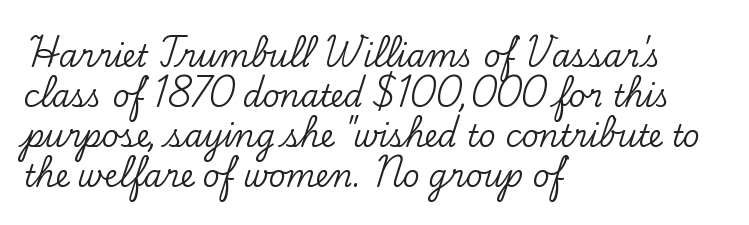
Students, observe: this is what conventionally led text looks like. Each letter keeps its own natural width here, so spacing adapts to shape. Unmarked baselines from the first word to the last. Typographically, this falls in the serif category.
